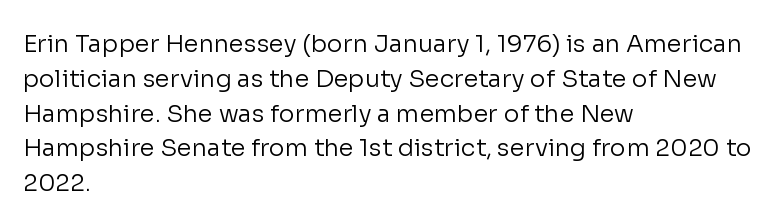
The image shows 24 px text type, upright; set left-aligned, normal line spacing (1.45x), normal letter spacing, not underlined.
